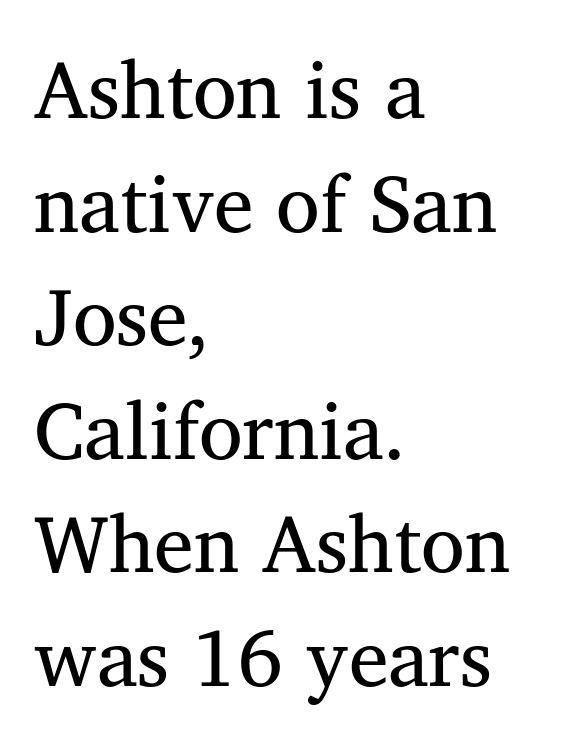
The image shows 80 px regular-weight serif type, upright; set left-aligned, normal line spacing (1.42x), normal letter spacing, not underlined; medium stroke contrast and a medium x-height.
